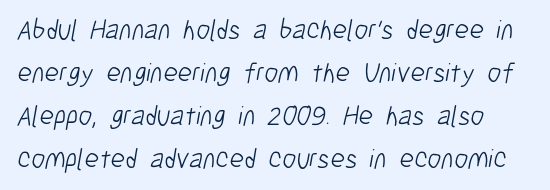
Q: Is the text bold? A: No.
Q: Is the typeface a serif or a sans-serif typeface? A: Sans-serif.
Q: Is the text underlined? A: No.
Q: Is the spacing between letters normal or unusually wide? A: Normal.
Q: Is the spacing between lines tight, normal or loose? A: Normal.
Q: Width (condensed, normal, or wide)? A: Condensed.
Q: Stroke contrast? A: Low.
Q: x-height? A: Medium.
Q: Monospaced? A: No.
